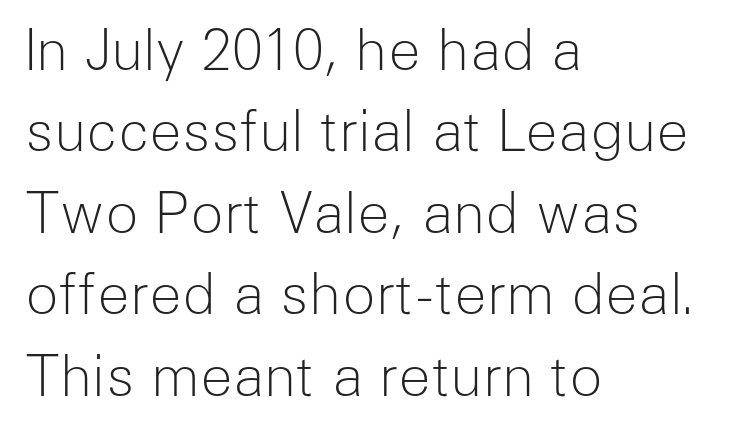
The image shows 55 px light sans-serif type, upright; set left-aligned, normal line spacing (1.48x), normal letter spacing, not underlined; low stroke contrast and a medium x-height.
